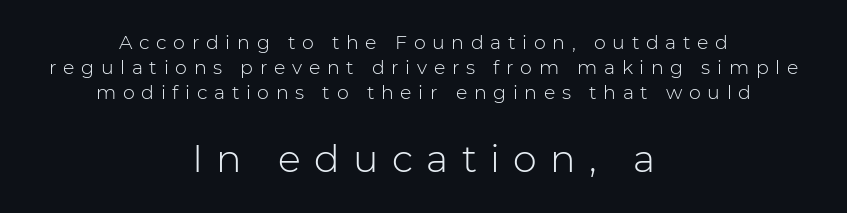
The image shows 38 px light sans-serif type, upright; set centered, normal line spacing (1.31x), unusually wide letter spacing (+0.35 em), not underlined; the second (bottom) block is 2.0x larger; low stroke contrast and a medium x-height.
